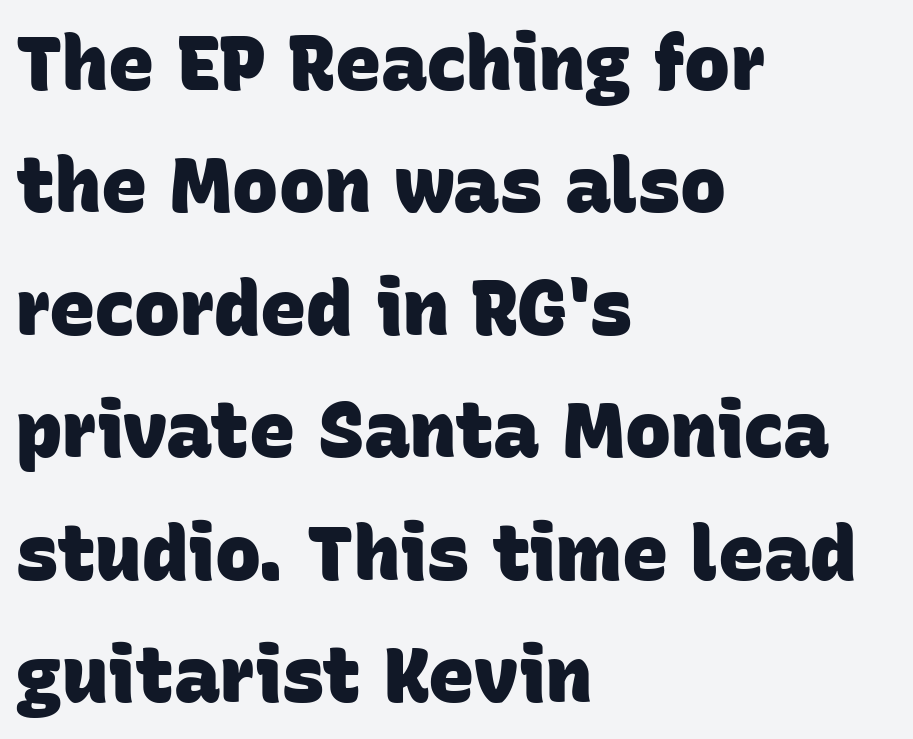
{"serif": "no", "bold": "yes", "weight": "heavy", "width": "normal", "stroke_contrast": "low", "x_height": "large", "monospaced": "no", "underline": "no", "align": "left", "line_spacing": "normal", "line_spacing_ratio": 1.59, "letter_spacing": "normal", "letter_spacing_em": 0.0, "glyph_px": 77}
